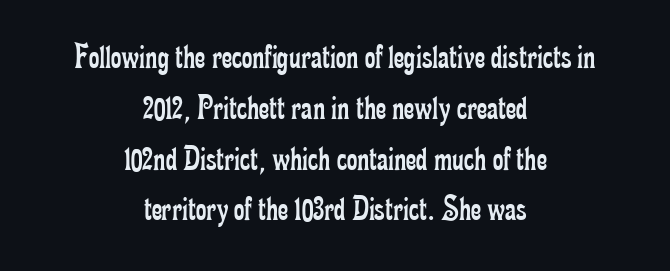
Letter spacing: default. Leading: standard. The rendering uses natural spacing where letterforms have individual widths. The specimen reads as upright at a glance. The setting favours the middle, as headings and verse often do. Is the stroke heavy? The answer is a plain regular-or-lighter.
